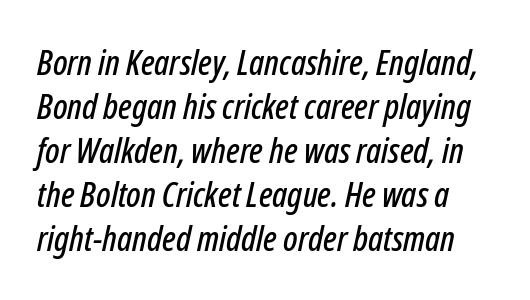
Proportional: the letters do not fall into vertical columns. The leading is moderate, giving the passage an even texture. The glyphs are unaccompanied by any horizontal stroke below them. These lines were composed using italics.
